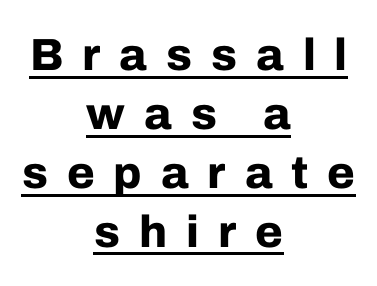
{"serif": "no", "italic": "no", "bold": "yes", "weight": "bold", "width": "normal", "stroke_contrast": "low", "x_height": "medium", "monospaced": "no", "underline": "yes", "align": "center", "line_spacing": "normal", "line_spacing_ratio": 1.31, "letter_spacing": "wide", "letter_spacing_em": 0.42, "glyph_px": 45}
